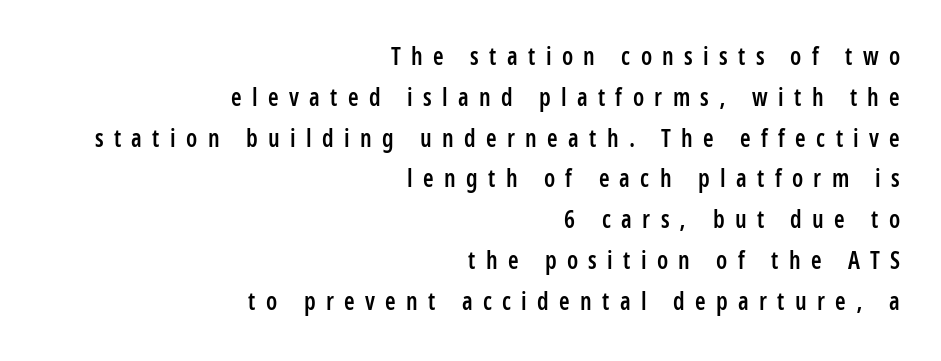
Q: Is the text bold? A: Semi-bold.
Q: Is the text italic (slanted)? A: No, it is upright.
Q: Is the text underlined? A: No.
Q: How is the paragraph aligned? A: Right-aligned.
Q: Is the spacing between letters normal or unusually wide? A: Unusually wide.
Q: Is the spacing between lines tight, normal or loose? A: Normal.
